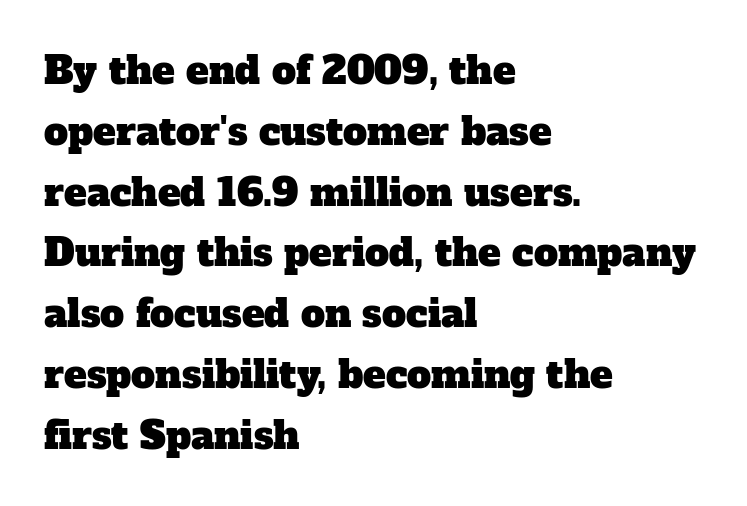
Q: Is the typeface a serif or a sans-serif typeface? A: Serif.
Q: Is the text underlined? A: No.
Q: How is the paragraph aligned? A: Left-aligned.
Q: Is the spacing between letters normal or unusually wide? A: Normal.
Q: Is the spacing between lines tight, normal or loose? A: Normal.
Q: Width (condensed, normal, or wide)? A: Normal.
Q: Stroke contrast? A: Low.
Q: x-height? A: Medium.
Q: Monospaced? A: No.
